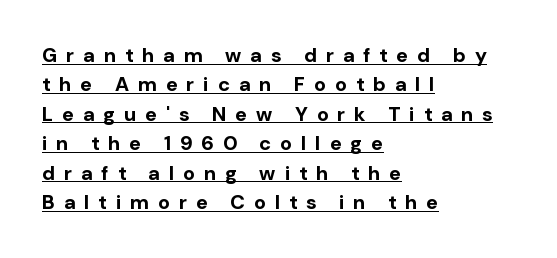
The image shows 20 px bold type, upright; set left-aligned, normal line spacing (1.47x), unusually wide letter spacing (+0.45 em), underlined.
